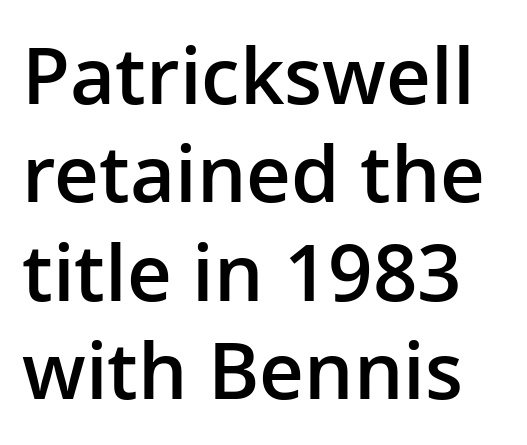
{"serif": "no", "italic": "no", "bold": "semi", "weight": "semibold", "width": "normal", "stroke_contrast": "low", "x_height": "medium", "monospaced": "no", "underline": "no", "line_spacing": "normal", "line_spacing_ratio": 1.26, "letter_spacing": "normal", "letter_spacing_em": 0.0, "glyph_px": 78}
